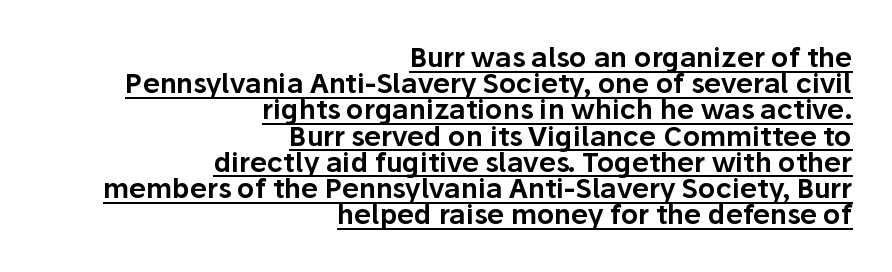
You can see a thin bar hugging the bottom of the glyphs. Designer's note — italics off, roman on. Leading is clearly below the norm, producing a dense column. The passage is arranged like a letterhead date or caption credit — flush right. The tracking reads as untouched default to a designer's eye.
